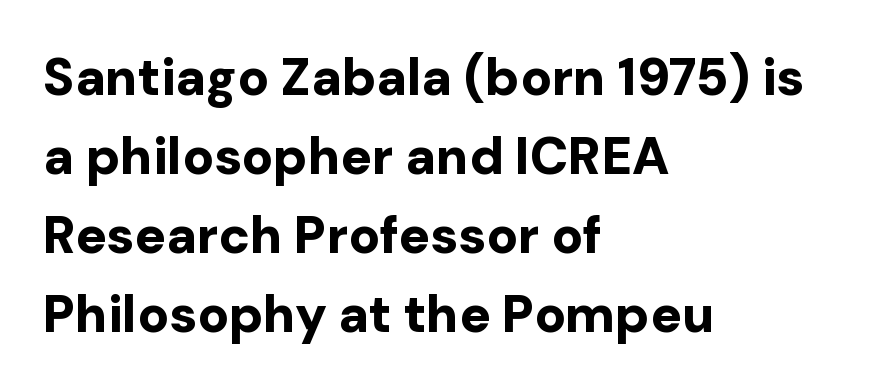
The image shows 52 px bold sans-serif type, upright; set left-aligned, normal line spacing (1.52x), normal letter spacing, not underlined; low stroke contrast and a medium x-height.
